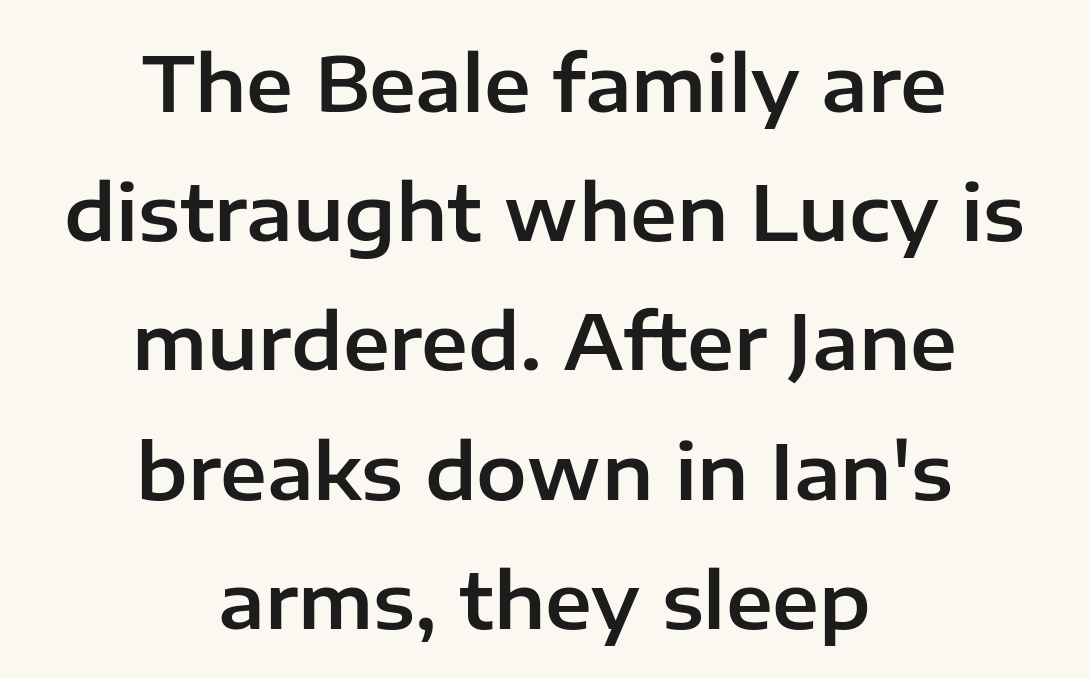
The image shows 76 px sans-serif type, upright; set centered, normal line spacing (1.7x), normal letter spacing, not underlined; low stroke contrast and a medium x-height.
